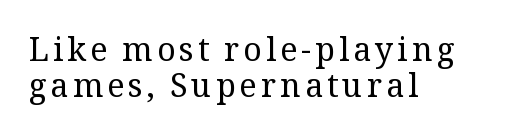
No chunkiness to these letters — they're not bold. You can tell it's not italic because the verticals are truly vertical. Line starts are locked; line ends wander. Interline gaps are noticeably narrow in this sample.
